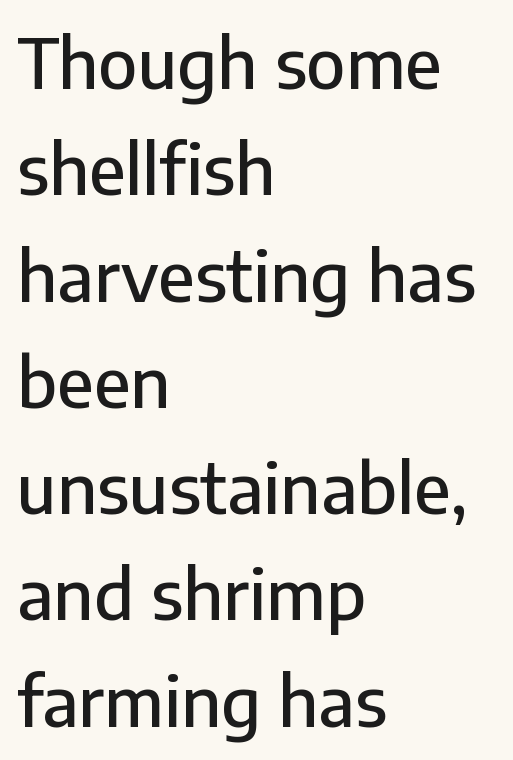
The image shows 69 px sans-serif type, upright; set left-aligned, normal line spacing (1.54x), normal letter spacing, not underlined; low stroke contrast and a medium x-height.
